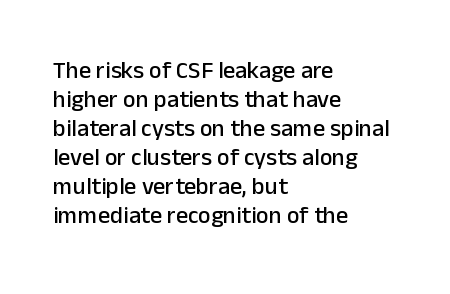
The area under the type is left untouched. Is the block centered? No — it sits flush against the left margin. Default kerning and tracking; the words read as compact shapes. Is there any slant? The stems are plumb.
